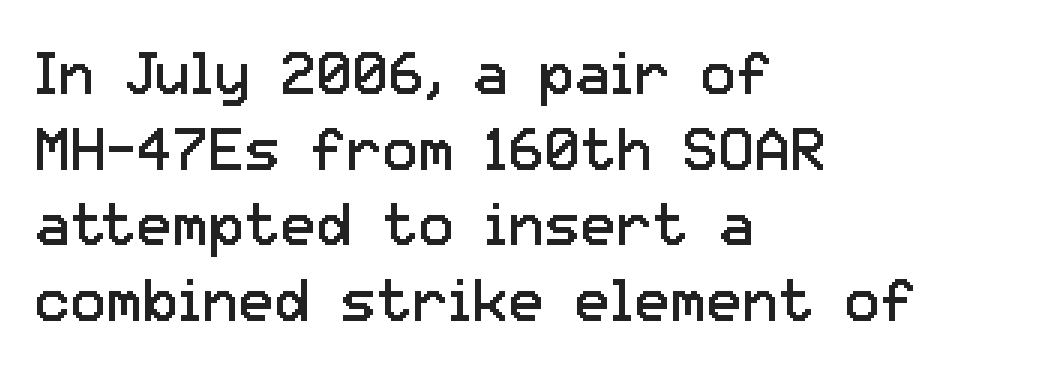
{"serif": "no", "italic": "no", "bold": "no", "weight": "regular", "width": "normal", "stroke_contrast": "low", "x_height": "medium", "monospaced": "no", "underline": "no", "align": "left", "line_spacing": "normal", "line_spacing_ratio": 1.26, "letter_spacing": "normal", "letter_spacing_em": 0.0, "glyph_px": 60}
